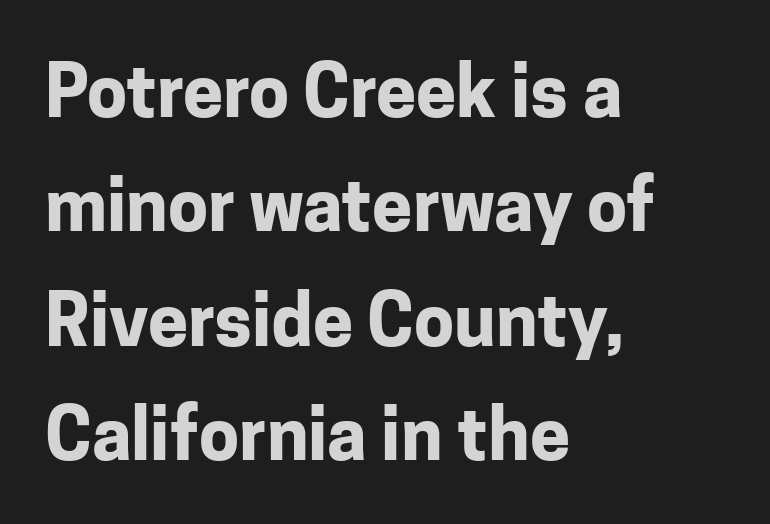
{"serif": "no", "italic": "no", "bold": "yes", "weight": "bold", "width": "normal", "stroke_contrast": "low", "x_height": "medium", "monospaced": "no", "underline": "no", "align": "left", "line_spacing": "normal", "line_spacing_ratio": 1.59, "letter_spacing": "normal", "letter_spacing_em": 0.0, "glyph_px": 72}
